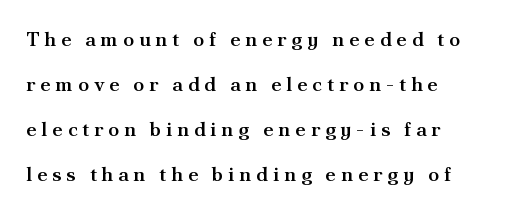
Q: Is the text bold? A: Semi-bold.
Q: Is the text italic (slanted)? A: No, it is upright.
Q: Is the text underlined? A: No.
Q: How is the paragraph aligned? A: Left-aligned.
Q: Is the spacing between letters normal or unusually wide? A: Unusually wide.
Q: Is the spacing between lines tight, normal or loose? A: Loose.
